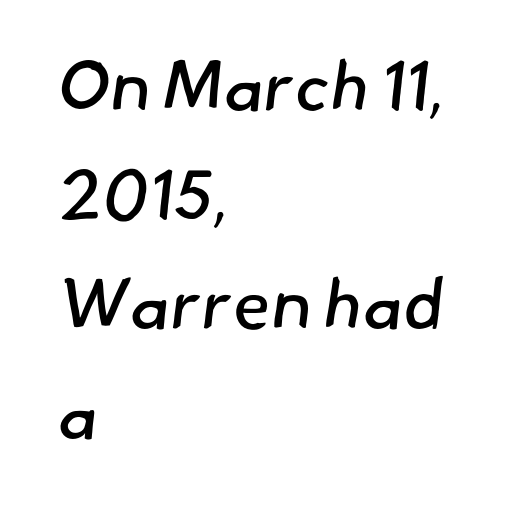
Are there feet on the stems? There aren't — it's a sans. You could not count columns in this text — the font is proportionally spaced. Inter-character spacing is left at the font's built-in metrics. Check under the words: just untouched page. Does the leading feel generous? No, just average.
